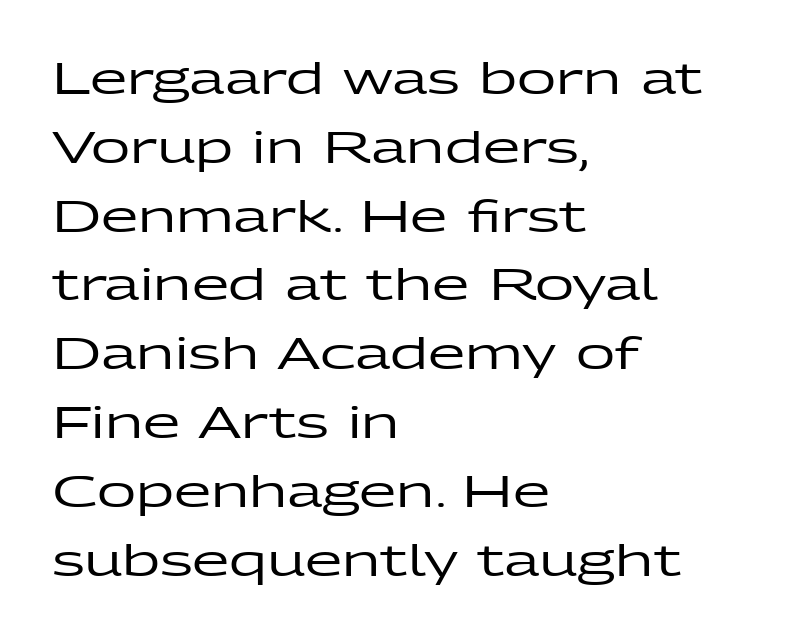
Type without underlining. Nope, no serifs anywhere on these letters. These lines stack with their left ends in a neat column. The tracking reads as untouched default to a designer's eye. Ascenders rise straight up at ninety degrees.
